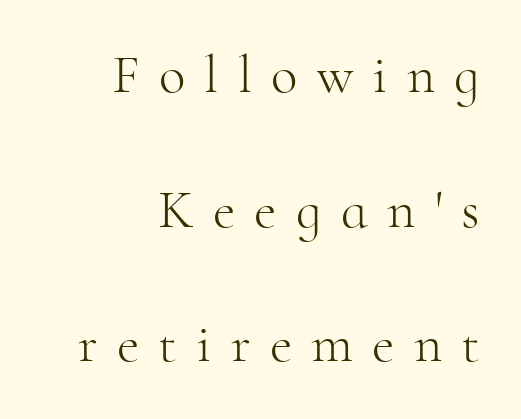
This rendering widens character spacing well past its baseline value. The letters advance in unequal steps, a hallmark of proportional type. Examine the stroke ends and you'll spot serifs. Rule under the text: the space is simply empty. Reading down the block, your eye finds every line finishing at a fixed right position. Think standard paragraph weight, or any step lighter than that.
